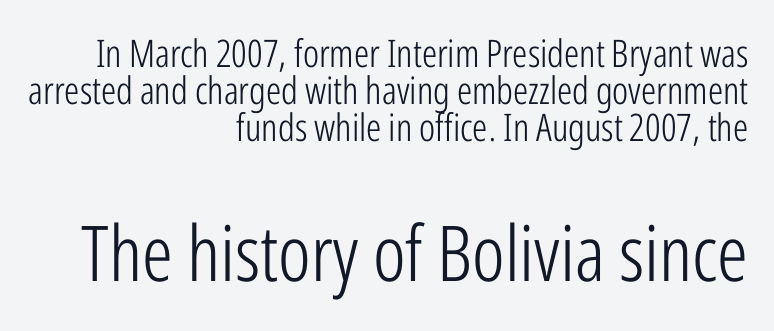
{"serif": "no", "italic": "no", "bold": "no", "weight": "light", "width": "condensed", "stroke_contrast": "low", "x_height": "medium", "monospaced": "no", "underline": "no", "align": "right", "line_spacing": "tight", "line_spacing_ratio": 0.97, "letter_spacing": "normal", "letter_spacing_em": 0.0, "larger_block": "second", "size_ratio": 2.03, "glyph_px": 77}
